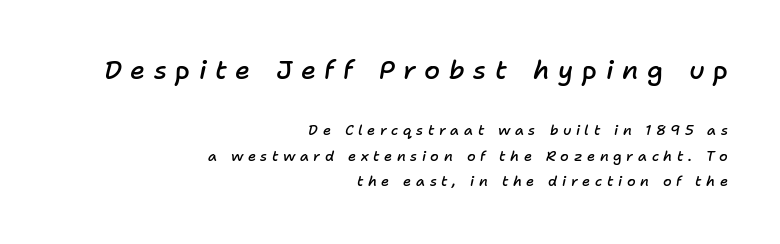
Look at the tracking — it's clearly loosened, letters drifting apart. Is the lower block the larger one? No — the upper block carries the bigger type. Alignment: flush right. If you drew a line through each stem, it would be angled. The passage shown is semibold, sitting just below true bold.
